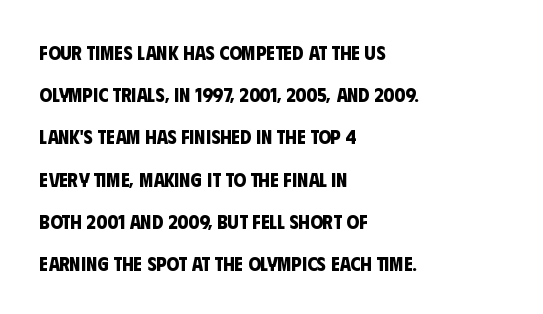
{"bold": "yes", "underline": "no", "align": "left", "line_spacing": "loose", "line_spacing_ratio": 2.11, "letter_spacing": "normal", "letter_spacing_em": 0.0, "glyph_px": 20}
